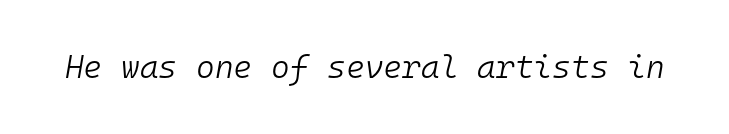
Q: Is the text bold? A: No.
Q: Is the text italic (slanted)? A: Yes, it leans right by about 10 degrees.
Q: Is the text underlined? A: No.
Q: Is the spacing between letters normal or unusually wide? A: Normal.
Q: Width (condensed, normal, or wide)? A: Normal.
Q: Stroke contrast? A: Low.
Q: x-height? A: Medium.
Q: Monospaced? A: Yes.
